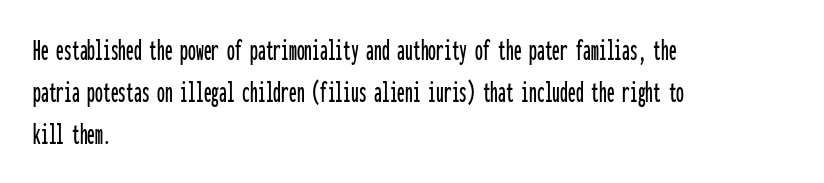
Summary of vertical rhythm: regular, with standard interline spacing. Which margin do the lines hug? The left one — the right edge is uneven. Stroke terminals: plain, sans-serif. The glyphs are unaccompanied by any horizontal stroke below them.
